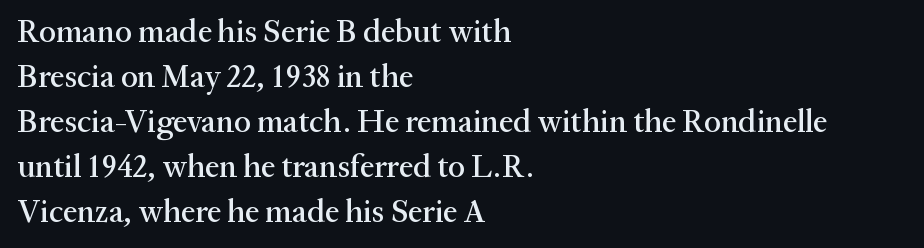
{"serif": "yes", "italic": "no", "width": "normal", "stroke_contrast": "medium", "x_height": "medium", "monospaced": "no", "underline": "no", "align": "left", "line_spacing": "normal", "line_spacing_ratio": 1.41, "letter_spacing": "normal", "letter_spacing_em": 0.0, "glyph_px": 32}
